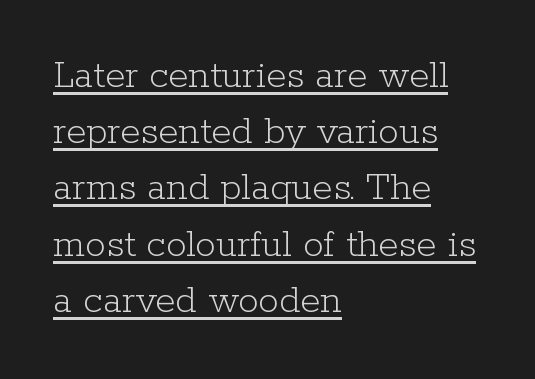
The image shows 41 px light serif type, upright; set left-aligned, normal line spacing (1.37x), normal letter spacing, underlined; low stroke contrast and a medium x-height.
